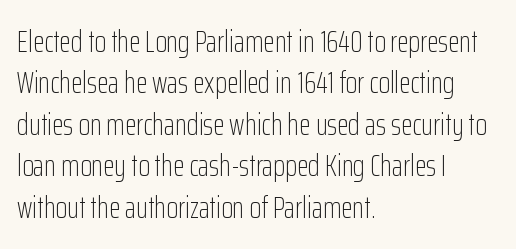
{"serif": "no", "italic": "no", "bold": "no", "weight": "light", "width": "condensed", "stroke_contrast": "low", "x_height": "medium", "monospaced": "no", "underline": "no", "align": "left", "line_spacing": "normal", "line_spacing_ratio": 1.38, "letter_spacing": "normal", "letter_spacing_em": 0.0, "glyph_px": 30}
